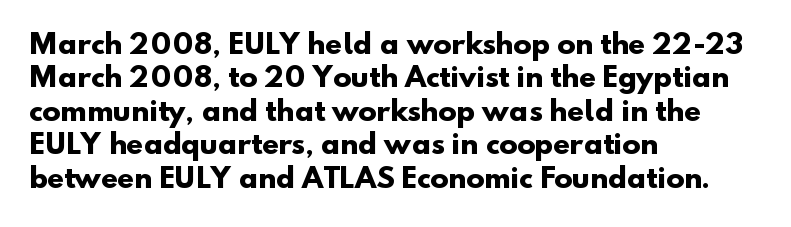
The image shows 27 px bold type; set left-aligned, line spacing 1.24x, normal letter spacing, not underlined.
